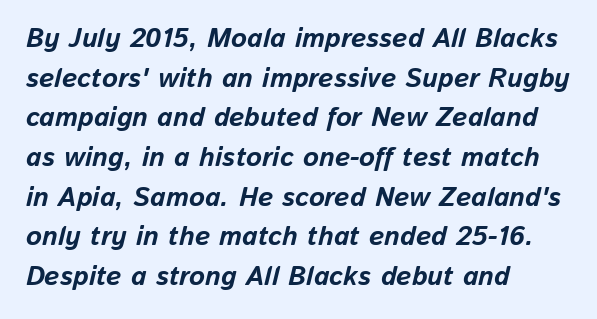
{"italic": "yes", "lean": "right", "slant_degrees": 13, "bold": "yes", "underline": "no", "align": "left", "line_spacing": "normal", "line_spacing_ratio": 1.47, "letter_spacing": "normal", "letter_spacing_em": 0.0, "glyph_px": 27}
